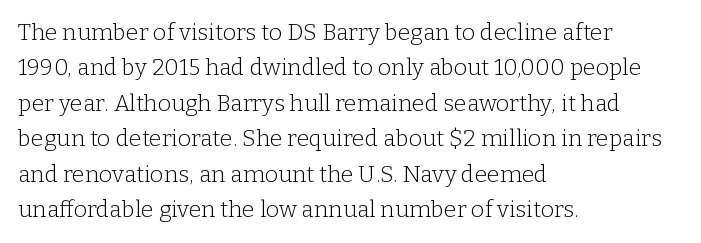
The image shows 23 px text type, upright; set left-aligned, normal line spacing (1.54x), normal letter spacing, not underlined.
